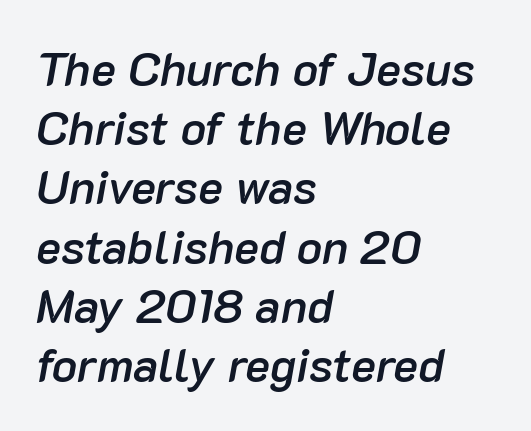
The image shows 47 px semibold type, italic (leaning right); set left-aligned, normal line spacing (1.26x), normal letter spacing, not underlined; low stroke contrast and a medium x-height.
